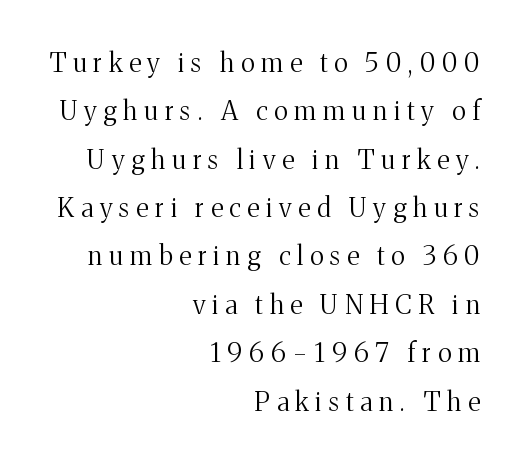
Q: Is the text bold? A: No.
Q: Is the text italic (slanted)? A: No, it is upright.
Q: Is the text underlined? A: No.
Q: How is the paragraph aligned? A: Right-aligned.
Q: Is the spacing between letters normal or unusually wide? A: Unusually wide.
